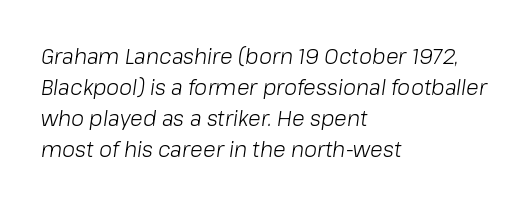
The image shows 21 px text type, italic (leaning right); set left-aligned, normal line spacing (1.47x), normal letter spacing, not underlined.
